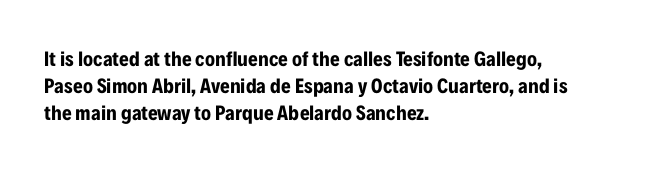
Q: Is the text bold? A: Yes.
Q: Is the text italic (slanted)? A: No, it is upright.
Q: Is the text underlined? A: No.
Q: How is the paragraph aligned? A: Left-aligned.
Q: Is the spacing between letters normal or unusually wide? A: Normal.
Q: Is the spacing between lines tight, normal or loose? A: Normal.
